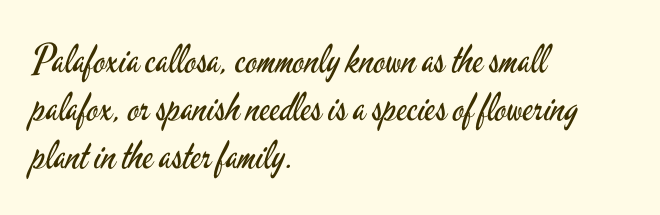
The line texture is even and compact thanks to regular tracking. All the whitespace from short lines collects on the right. Underlining? Definitely not there. Looks like regular typesetting: each glyph gets only the width it needs.
